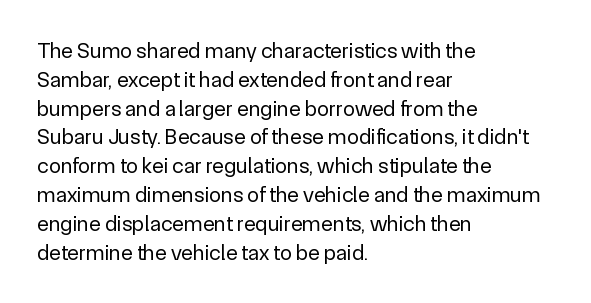
{"italic": "no", "bold": "no", "underline": "no", "align": "left", "line_spacing": "normal", "line_spacing_ratio": 1.31, "letter_spacing": "normal", "letter_spacing_em": 0.0, "glyph_px": 22}
